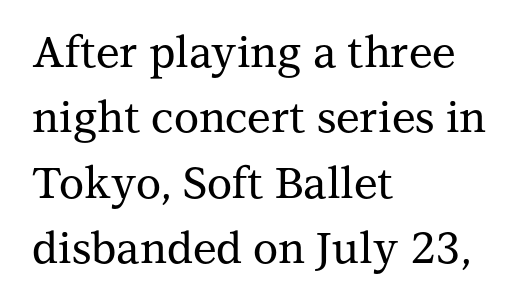
{"serif": "yes", "italic": "no", "width": "normal", "stroke_contrast": "medium", "x_height": "medium", "monospaced": "no", "underline": "no", "align": "left", "line_spacing": "normal", "line_spacing_ratio": 1.52, "letter_spacing": "normal", "letter_spacing_em": 0.0, "glyph_px": 43}
